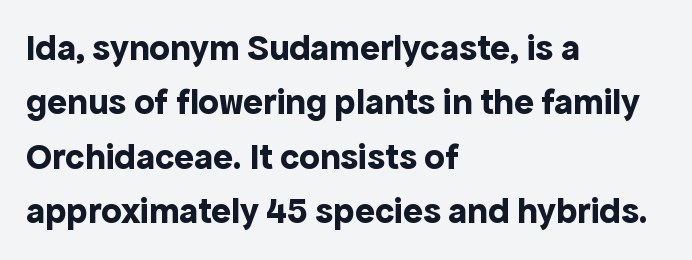
The image shows 37 px bold sans-serif type, upright; set left-aligned, normal line spacing (1.47x), normal letter spacing, not underlined; a medium x-height.
